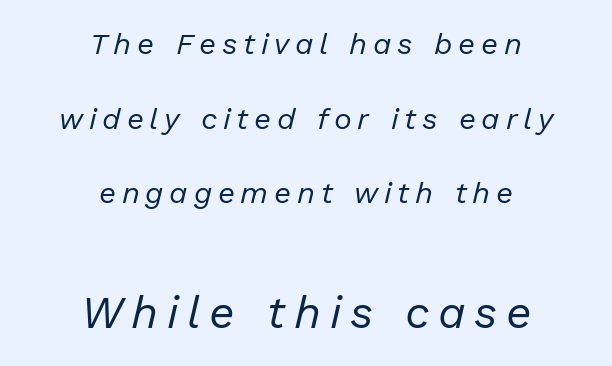
{"italic": "yes", "lean": "right", "slant_degrees": 13, "bold": "no", "weight": "regular", "width": "normal", "stroke_contrast": "low", "x_height": "medium", "monospaced": "no", "underline": "no", "align": "center", "line_spacing": "loose", "line_spacing_ratio": 2.49, "larger_block": "second", "size_ratio": 1.5, "glyph_px": 45}
